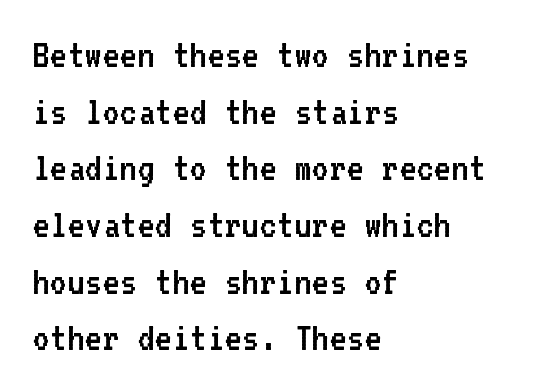
Here the designer chose a console-style face with uniform glyph widths. Leftover space on each line is placed entirely after the last word. No heavy texture on the line: the type isn't bold. This rendering features lettering with no underline. Honestly, the letter spacing is just normal — you wouldn't notice it.
